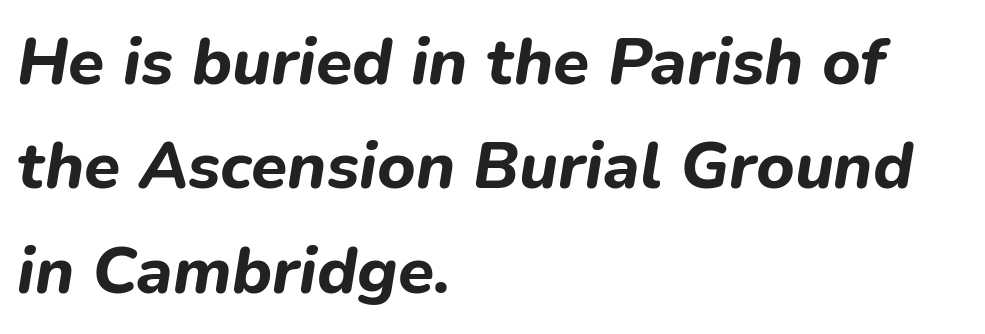
The image shows 66 px bold type, italic (leaning right); set left-aligned, normal line spacing (1.58x), normal letter spacing, not underlined; low stroke contrast and a medium x-height.
